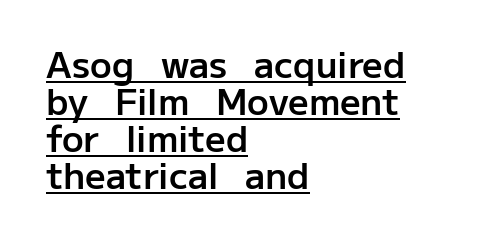
Q: Is the text bold? A: Semi-bold.
Q: Is the text italic (slanted)? A: No, it is upright.
Q: Is the typeface a serif or a sans-serif typeface? A: Sans-serif.
Q: Is the text underlined? A: Yes.
Q: How is the paragraph aligned? A: Left-aligned.
Q: Is the spacing between letters normal or unusually wide? A: Normal.
Q: Is the spacing between lines tight, normal or loose? A: Tight.
Q: Width (condensed, normal, or wide)? A: Normal.
Q: Stroke contrast? A: Low.
Q: x-height? A: Medium.
Q: Monospaced? A: No.
